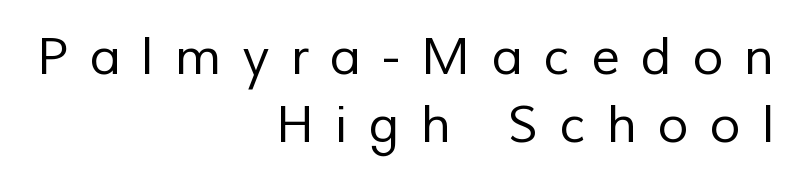
Q: Is the text bold? A: No.
Q: Is the typeface a serif or a sans-serif typeface? A: Sans-serif.
Q: Is the text underlined? A: No.
Q: How is the paragraph aligned? A: Right-aligned.
Q: Is the spacing between letters normal or unusually wide? A: Unusually wide.
Q: Is the spacing between lines tight, normal or loose? A: Normal.
Q: Width (condensed, normal, or wide)? A: Normal.
Q: Stroke contrast? A: Low.
Q: x-height? A: Medium.
Q: Monospaced? A: No.
